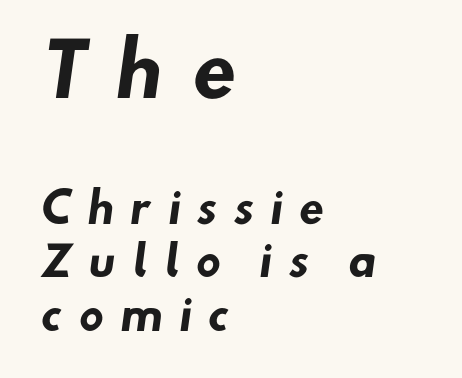
Q: Is the text bold? A: Yes.
Q: Is the typeface a serif or a sans-serif typeface? A: Sans-serif.
Q: Is the text underlined? A: No.
Q: How is the paragraph aligned? A: Left-aligned.
Q: Is the spacing between letters normal or unusually wide? A: Unusually wide.
Q: Is the spacing between lines tight, normal or loose? A: Normal.
Q: Which block of text is set in a larger size, the first (top) or the second (bottom)? A: The first (top) one.
Q: Width (condensed, normal, or wide)? A: Normal.
Q: Stroke contrast? A: Low.
Q: x-height? A: Small.
Q: Monospaced? A: No.
